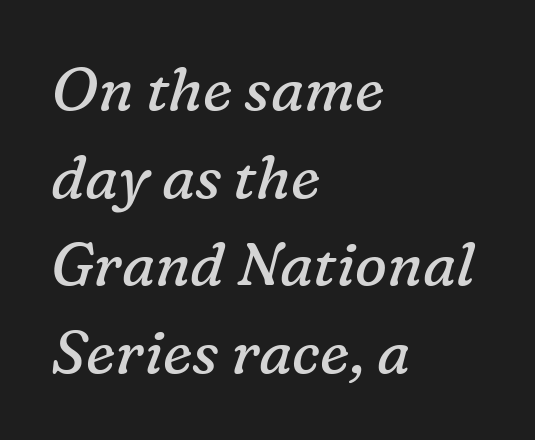
Q: Is the text bold? A: No.
Q: Is the text italic (slanted)? A: Yes, it leans right by about 16 degrees.
Q: Is the typeface a serif or a sans-serif typeface? A: Serif.
Q: Is the text underlined? A: No.
Q: How is the paragraph aligned? A: Left-aligned.
Q: Is the spacing between letters normal or unusually wide? A: Normal.
Q: Is the spacing between lines tight, normal or loose? A: Normal.
Q: Width (condensed, normal, or wide)? A: Normal.
Q: Stroke contrast? A: Low.
Q: x-height? A: Medium.
Q: Monospaced? A: No.
